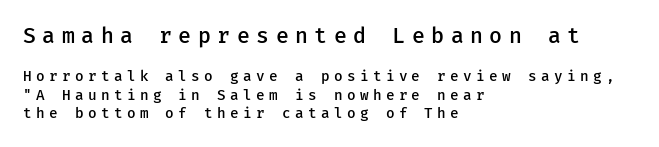
{"italic": "no", "bold": "semi", "underline": "no", "align": "left", "line_spacing": "normal", "line_spacing_ratio": 1.34, "letter_spacing": "wide", "letter_spacing_em": 0.31, "larger_block": "first", "size_ratio": 1.5, "glyph_px": 21}
